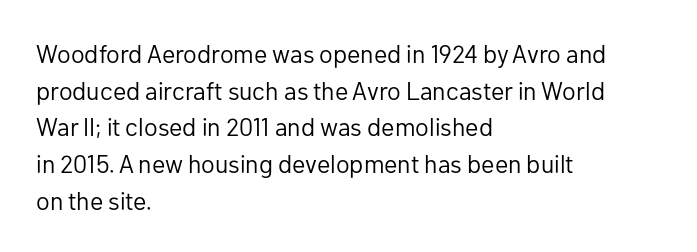
Weight: in the light-to-regular range. In CSS terms this would be text-align: left. The letters stand straight up with perfectly vertical stems. Each new line begins a customary step beneath the previous one. Characters follow at the spacing the type designer built in.
